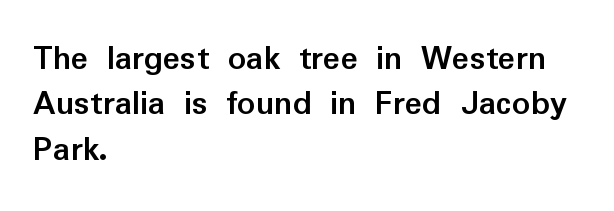
Q: Is the text bold? A: Yes.
Q: Is the text italic (slanted)? A: No, it is upright.
Q: Is the typeface a serif or a sans-serif typeface? A: Sans-serif.
Q: Is the text underlined? A: No.
Q: How is the paragraph aligned? A: Left-aligned.
Q: Is the spacing between letters normal or unusually wide? A: Normal.
Q: Is the spacing between lines tight, normal or loose? A: Normal.
Q: Width (condensed, normal, or wide)? A: Normal.
Q: Stroke contrast? A: Low.
Q: x-height? A: Medium.
Q: Monospaced? A: No.
